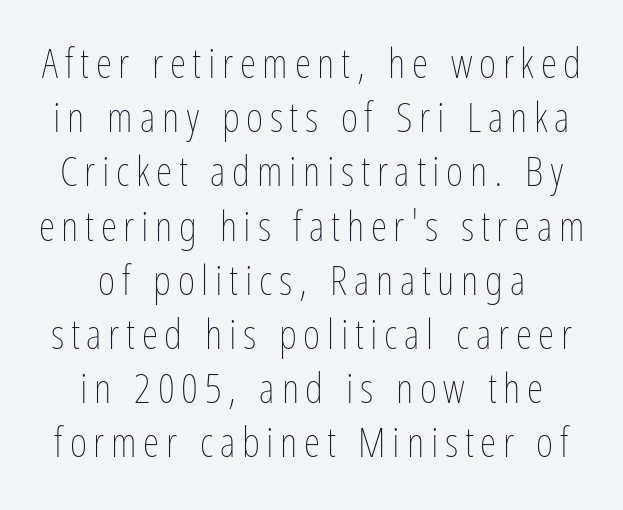
Q: Is the text bold? A: No.
Q: Is the text italic (slanted)? A: No, it is upright.
Q: Is the text underlined? A: No.
Q: How is the paragraph aligned? A: Centered.
Q: Is the spacing between lines tight, normal or loose? A: Normal.
Q: Width (condensed, normal, or wide)? A: Condensed.
Q: Stroke contrast? A: Low.
Q: x-height? A: Medium.
Q: Monospaced? A: No.
